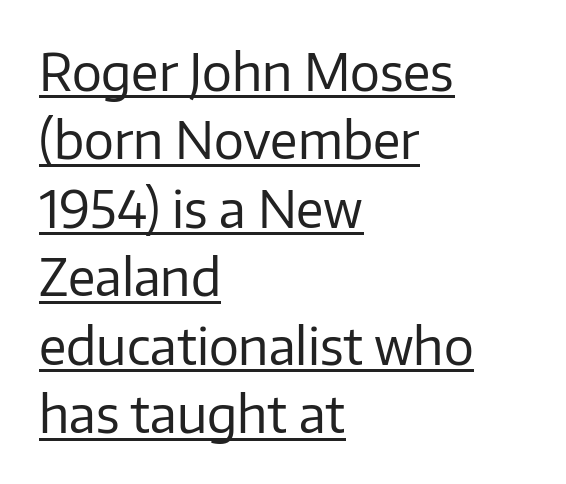
{"serif": "no", "italic": "no", "bold": "no", "weight": "regular", "width": "normal", "stroke_contrast": "low", "x_height": "medium", "monospaced": "no", "underline": "yes", "align": "left", "line_spacing": "normal", "line_spacing_ratio": 1.37, "letter_spacing": "normal", "letter_spacing_em": 0.0, "glyph_px": 50}
